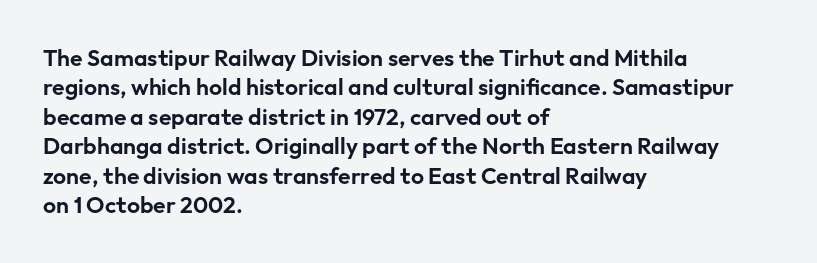
The image shows 23 px text type, upright; set left-aligned, normal line spacing (1.28x), normal letter spacing, not underlined.
